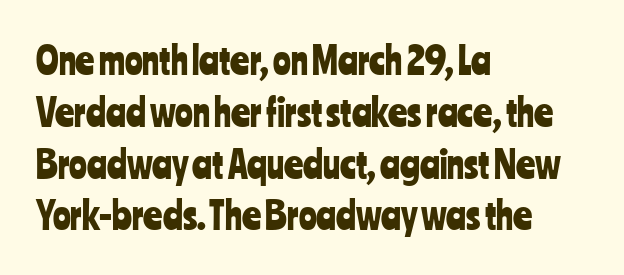
Q: Is the text italic (slanted)? A: No, it is upright.
Q: Is the typeface a serif or a sans-serif typeface? A: Sans-serif.
Q: Is the text underlined? A: No.
Q: How is the paragraph aligned? A: Left-aligned.
Q: Is the spacing between letters normal or unusually wide? A: Normal.
Q: Is the spacing between lines tight, normal or loose? A: Normal.
Q: Width (condensed, normal, or wide)? A: Condensed.
Q: Stroke contrast? A: Low.
Q: x-height? A: Medium.
Q: Monospaced? A: No.
